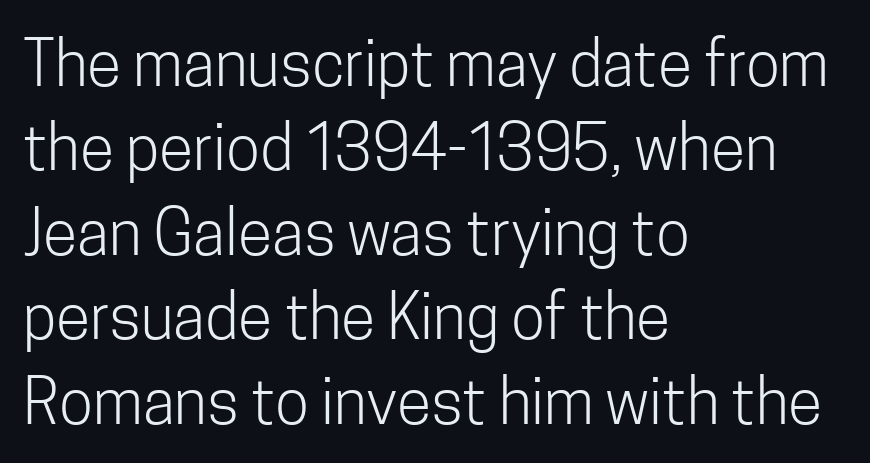
{"serif": "no", "italic": "no", "bold": "no", "weight": "light", "width": "condensed", "stroke_contrast": "low", "x_height": "medium", "monospaced": "no", "underline": "no", "align": "left", "line_spacing": "normal", "line_spacing_ratio": 1.34, "letter_spacing": "normal", "letter_spacing_em": 0.0, "glyph_px": 63}
